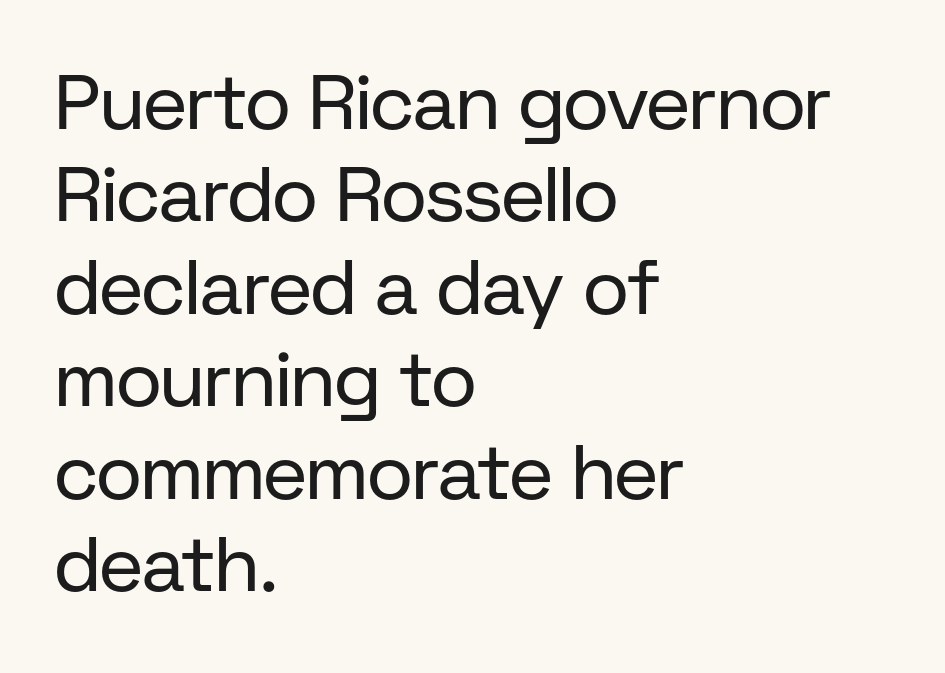
The image shows 77 px regular-weight sans-serif type, upright; set left-aligned, line spacing 1.2x, normal letter spacing, not underlined; low stroke contrast and a medium x-height.
